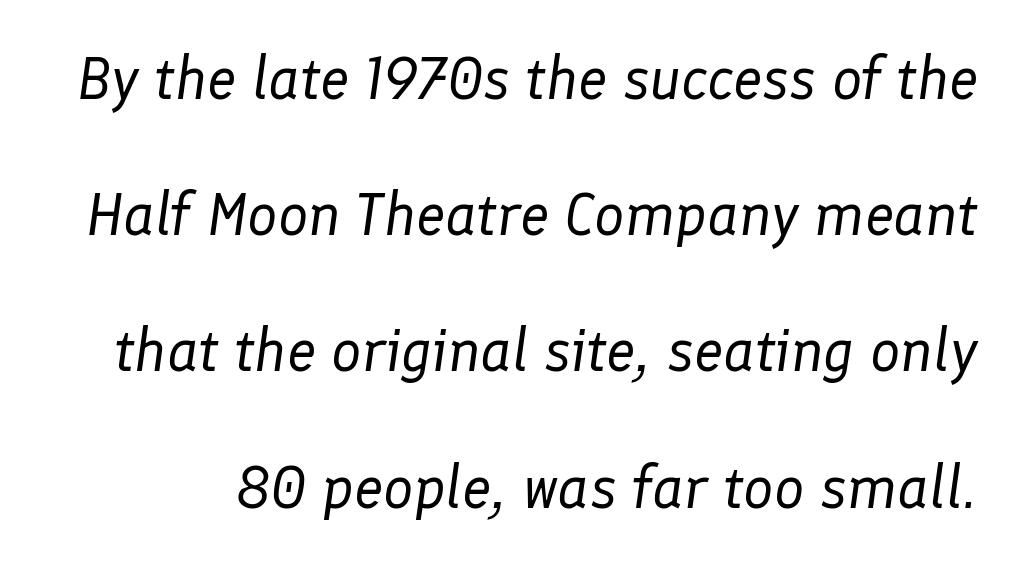
The image shows 60 px regular-weight type, italic (leaning right); set loose line spacing (2.27x), normal letter spacing, not underlined; low stroke contrast and a medium x-height.
